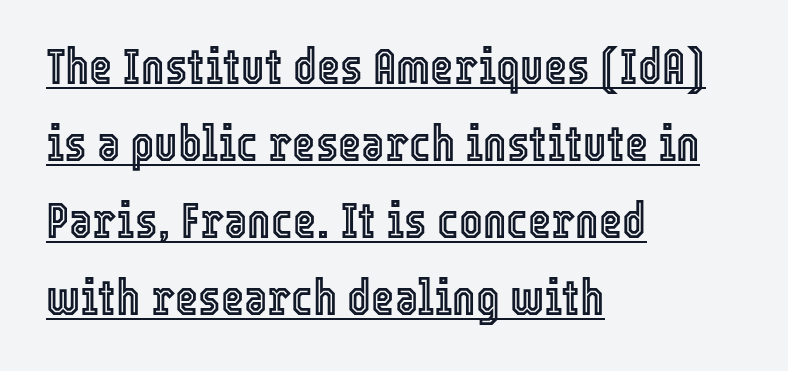
Q: Is the text italic (slanted)? A: No, it is upright.
Q: Is the text underlined? A: Yes.
Q: How is the paragraph aligned? A: Left-aligned.
Q: Is the spacing between letters normal or unusually wide? A: Normal.
Q: Is the spacing between lines tight, normal or loose? A: Normal.
Q: Width (condensed, normal, or wide)? A: Condensed.
Q: x-height? A: Medium.
Q: Monospaced? A: No.
